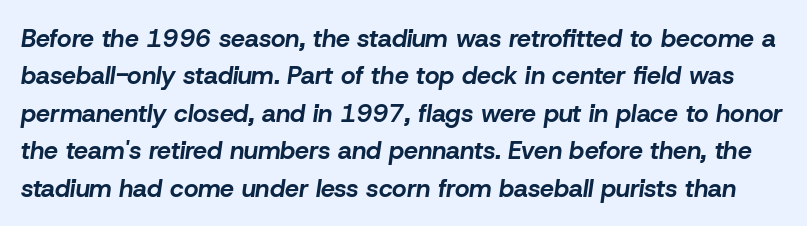
Notice how the stems are inclined rather than vertical — that's the hallmark of italics. What stands out about the letter spacing? Nothing — it is the standard amount. Rule under the text: the space is simply empty. Interline gaps are of average width in this sample. The characters look thick and weighty, a clear bold.
